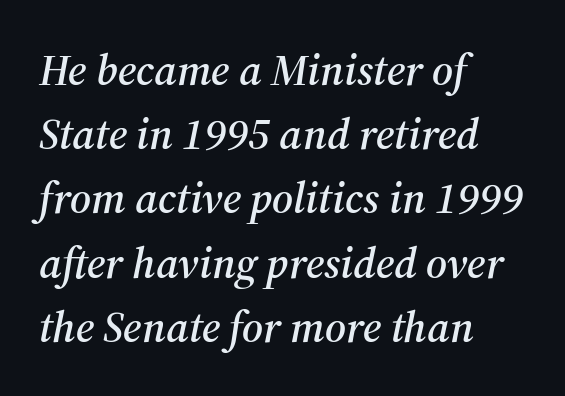
Q: Is the text italic (slanted)? A: Yes, it leans right by about 12 degrees.
Q: Is the typeface a serif or a sans-serif typeface? A: Serif.
Q: Is the text underlined? A: No.
Q: How is the paragraph aligned? A: Left-aligned.
Q: Is the spacing between letters normal or unusually wide? A: Normal.
Q: Is the spacing between lines tight, normal or loose? A: Normal.
Q: Width (condensed, normal, or wide)? A: Normal.
Q: Stroke contrast? A: Medium.
Q: x-height? A: Medium.
Q: Monospaced? A: No.
